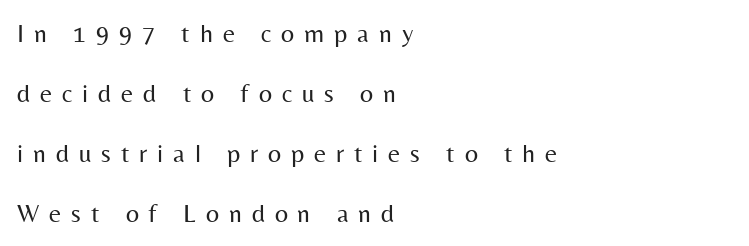
Q: Is the text bold? A: No.
Q: Is the text italic (slanted)? A: No, it is upright.
Q: Is the text underlined? A: No.
Q: How is the paragraph aligned? A: Left-aligned.
Q: Is the spacing between letters normal or unusually wide? A: Unusually wide.
Q: Is the spacing between lines tight, normal or loose? A: Loose.
